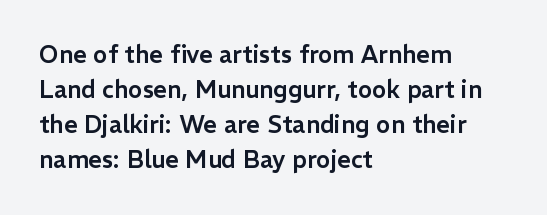
Style check: upright. The designer left line spacing at the default. Casual observation: everything's shoved over to the left. Tracking here is standard; glyphs follow each other at the usual distance. The foot of each line stays bare and open.
